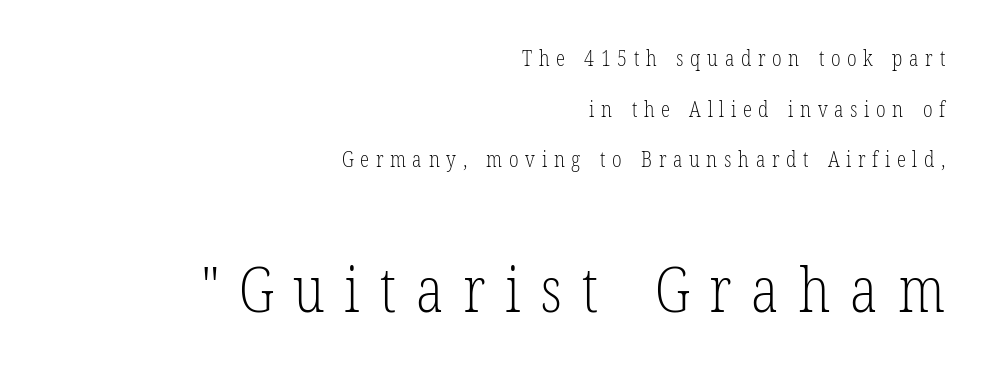
Q: Is the text bold? A: No.
Q: Is the text italic (slanted)? A: No, it is upright.
Q: Is the typeface a serif or a sans-serif typeface? A: Serif.
Q: Is the text underlined? A: No.
Q: How is the paragraph aligned? A: Right-aligned.
Q: Is the spacing between letters normal or unusually wide? A: Unusually wide.
Q: Is the spacing between lines tight, normal or loose? A: Loose.
Q: Which block of text is set in a larger size, the first (top) or the second (bottom)? A: The second (bottom) one.
Q: Width (condensed, normal, or wide)? A: Condensed.
Q: Stroke contrast? A: Low.
Q: x-height? A: Medium.
Q: Monospaced? A: No.
